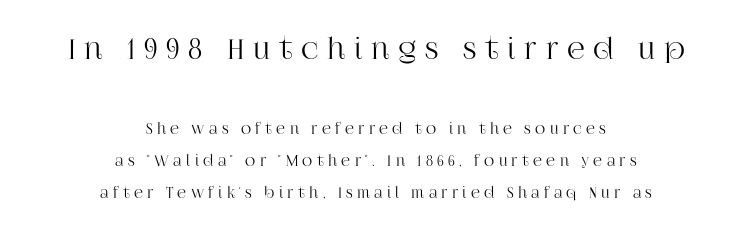
Q: Is the text italic (slanted)? A: No, it is upright.
Q: Is the typeface a serif or a sans-serif typeface? A: Serif.
Q: Is the text underlined? A: No.
Q: How is the paragraph aligned? A: Centered.
Q: Is the spacing between letters normal or unusually wide? A: Unusually wide.
Q: Is the spacing between lines tight, normal or loose? A: Loose.
Q: Which block of text is set in a larger size, the first (top) or the second (bottom)? A: The first (top) one.
Q: Width (condensed, normal, or wide)? A: Normal.
Q: Stroke contrast? A: High.
Q: x-height? A: Large.
Q: Monospaced? A: No.
